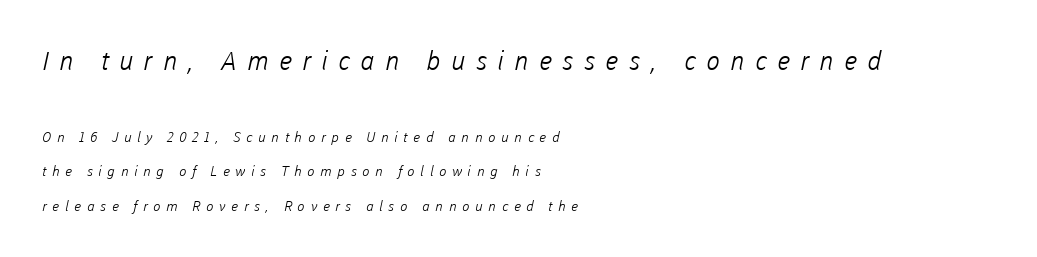
Q: Is the text bold? A: No.
Q: Is the text underlined? A: No.
Q: How is the paragraph aligned? A: Left-aligned.
Q: Is the spacing between letters normal or unusually wide? A: Unusually wide.
Q: Is the spacing between lines tight, normal or loose? A: Loose.
Q: Which block of text is set in a larger size, the first (top) or the second (bottom)? A: The first (top) one.
